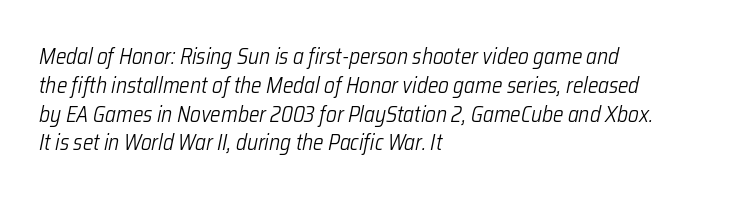
{"italic": "yes", "lean": "right", "slant_degrees": 12, "bold": "no", "underline": "no", "align": "left", "line_spacing": "normal", "line_spacing_ratio": 1.31, "letter_spacing": "normal", "letter_spacing_em": 0.0, "glyph_px": 22}
